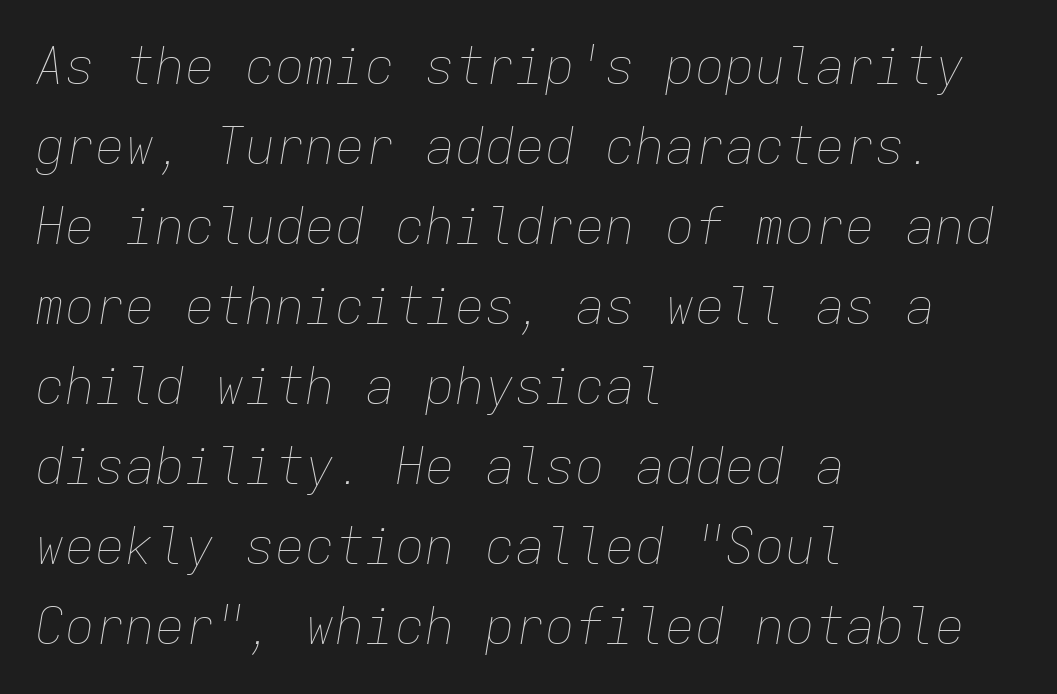
{"italic": "yes", "lean": "right", "slant_degrees": 9, "bold": "no", "weight": "thin", "width": "normal", "stroke_contrast": "low", "x_height": "medium", "monospaced": "yes", "underline": "no", "align": "left", "line_spacing": "normal", "line_spacing_ratio": 1.6, "letter_spacing": "normal", "letter_spacing_em": 0.0, "glyph_px": 50}
